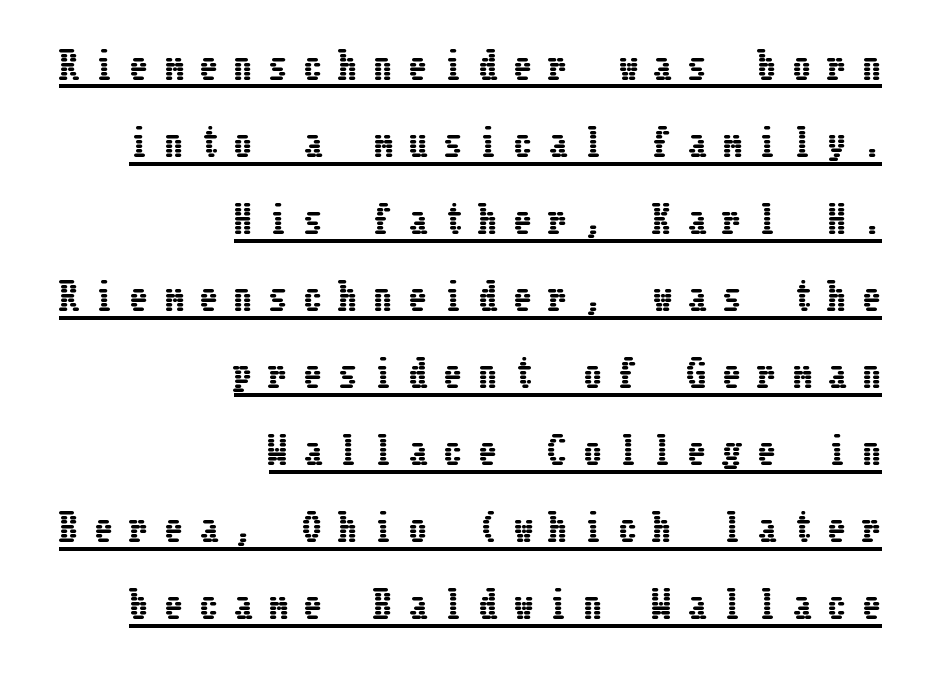
Q: Is the text italic (slanted)? A: No, it is upright.
Q: Is the text underlined? A: Yes.
Q: How is the paragraph aligned? A: Right-aligned.
Q: Is the spacing between letters normal or unusually wide? A: Unusually wide.
Q: Is the spacing between lines tight, normal or loose? A: Loose.
Q: Width (condensed, normal, or wide)? A: Condensed.
Q: Stroke contrast? A: Low.
Q: x-height? A: Medium.
